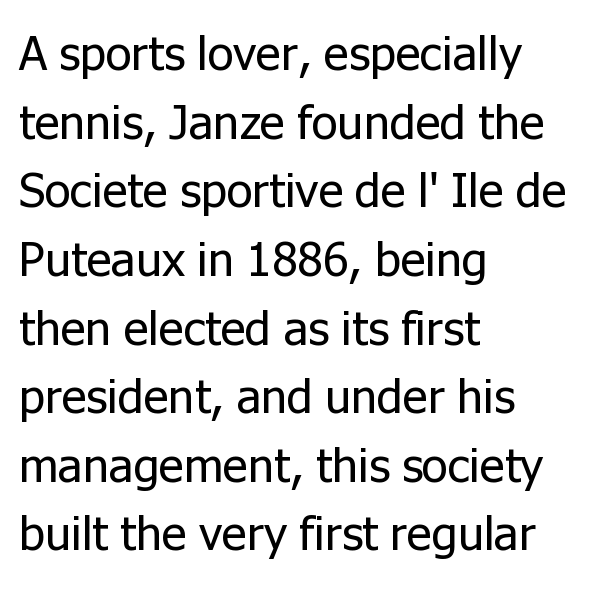
The gap between lines stays unmarked. Ordinary non-slanted type is in use. Does the copy run flush right? No — it runs flush left. Bold? No — there's no thickening of the strokes. Students, note that the glyphs here touch the page at normal intervals.
